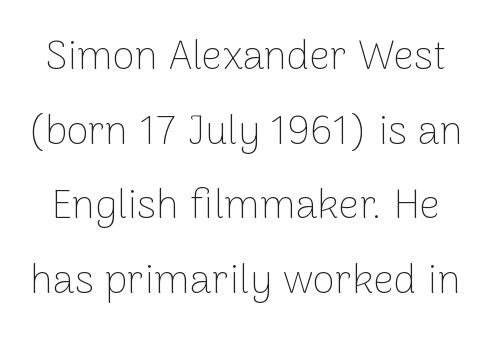
Q: Is the text bold? A: No.
Q: Is the text italic (slanted)? A: No, it is upright.
Q: Is the typeface a serif or a sans-serif typeface? A: Sans-serif.
Q: Is the text underlined? A: No.
Q: Is the spacing between letters normal or unusually wide? A: Normal.
Q: Width (condensed, normal, or wide)? A: Normal.
Q: Stroke contrast? A: Low.
Q: x-height? A: Medium.
Q: Monospaced? A: No.
